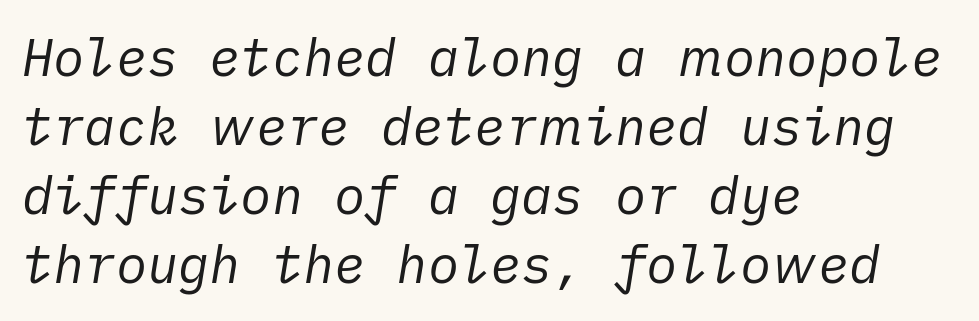
Q: Is the text bold? A: No.
Q: Is the text italic (slanted)? A: Yes, it leans right by about 10 degrees.
Q: Is the text underlined? A: No.
Q: How is the paragraph aligned? A: Left-aligned.
Q: Is the spacing between letters normal or unusually wide? A: Normal.
Q: Is the spacing between lines tight, normal or loose? A: Normal.
Q: Width (condensed, normal, or wide)? A: Normal.
Q: Stroke contrast? A: Low.
Q: x-height? A: Medium.
